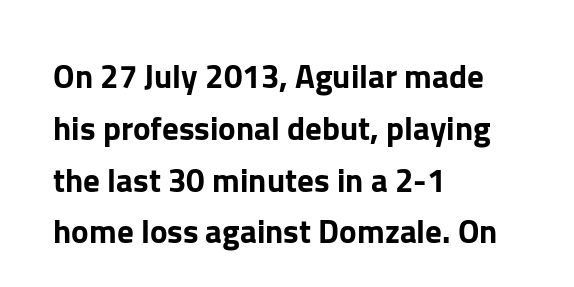
Q: Is the text italic (slanted)? A: No, it is upright.
Q: Is the typeface a serif or a sans-serif typeface? A: Sans-serif.
Q: Is the text underlined? A: No.
Q: How is the paragraph aligned? A: Left-aligned.
Q: Is the spacing between letters normal or unusually wide? A: Normal.
Q: Is the spacing between lines tight, normal or loose? A: Normal.
Q: Width (condensed, normal, or wide)? A: Normal.
Q: Stroke contrast? A: Low.
Q: x-height? A: Medium.
Q: Monospaced? A: No.
